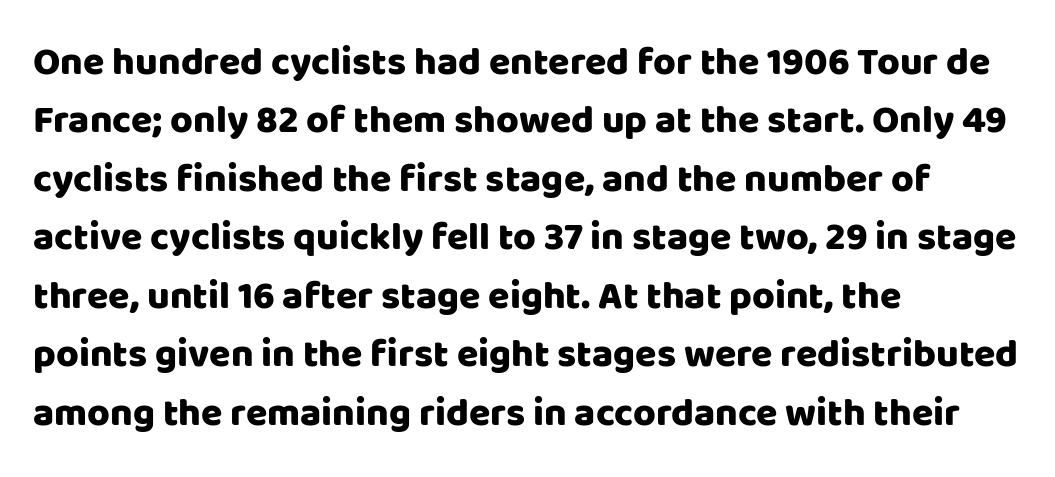
The image shows 39 px sans-serif type, upright; set left-aligned, normal line spacing (1.5x), normal letter spacing, not underlined; low stroke contrast and a large x-height.
